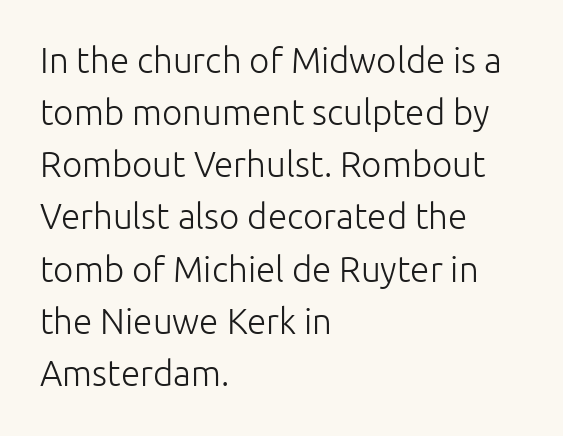
The image shows 35 px light sans-serif type, upright; set left-aligned, normal line spacing (1.49x), normal letter spacing, not underlined; low stroke contrast and a medium x-height.
